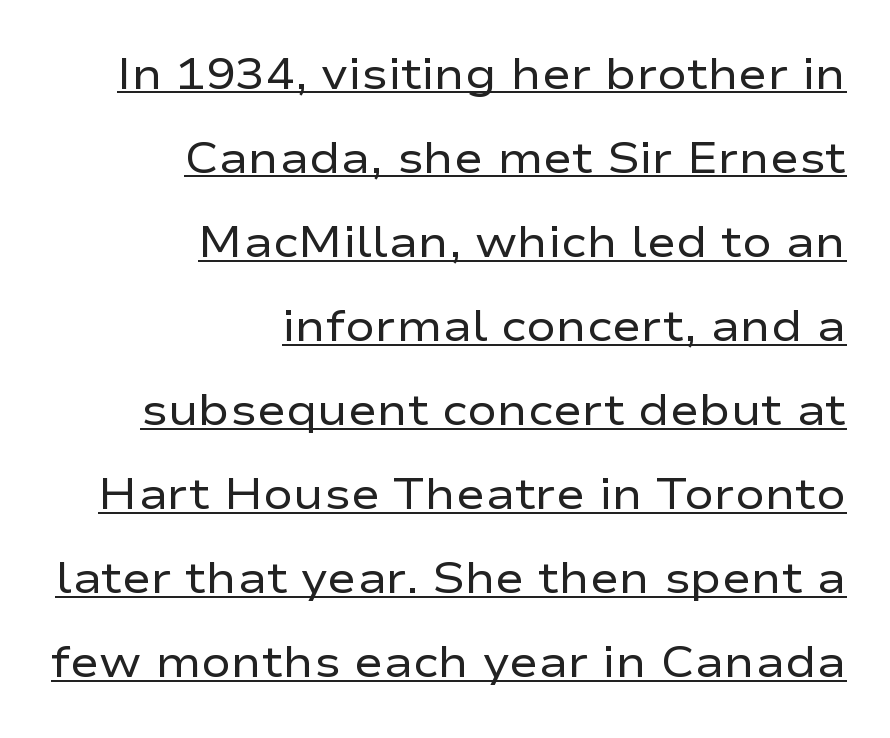
The image shows 44 px regular-weight, wide sans-serif type, upright; set right-aligned, loose line spacing (1.91x), normal letter spacing, underlined; low stroke contrast and a medium x-height.
